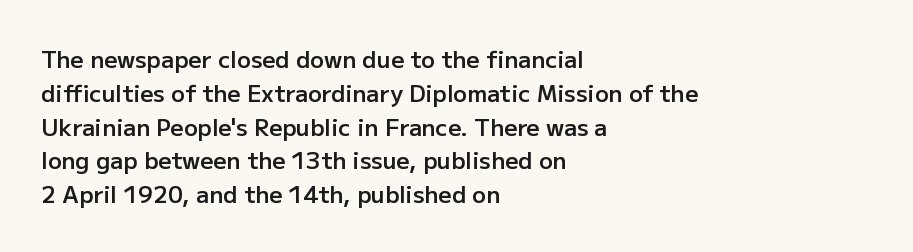
Upright lettering throughout. Reading down the block, your eye returns to a fixed left position each line. Strokes here are thickened, but only to semibold level. Evenly set lines give the paragraph a standard silhouette. Standard letterfit; no display-style spreading of the glyphs. Clear beneath every line of the passage.
